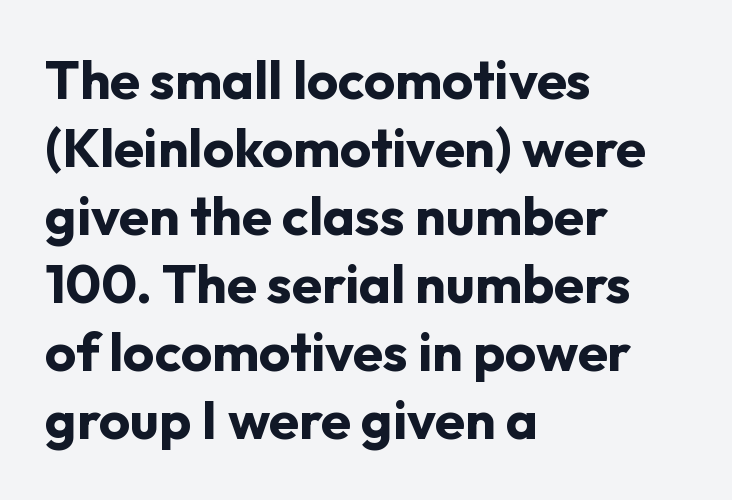
The image shows 54 px bold sans-serif type, upright; set left-aligned, normal line spacing (1.26x), normal letter spacing, not underlined; low stroke contrast and a medium x-height.
